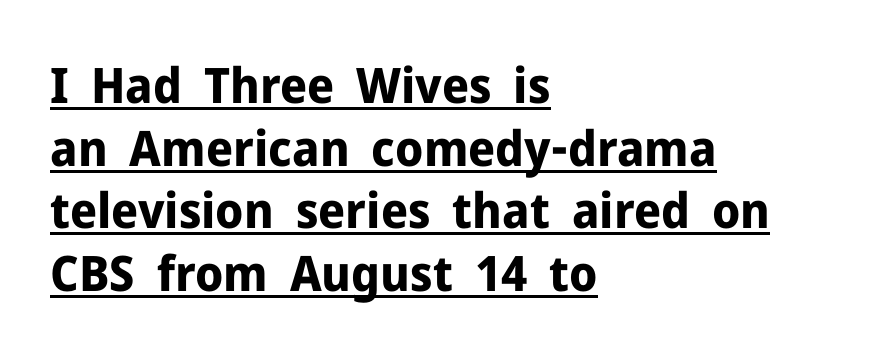
Do the characters align in a grid? No, the font is proportional. The typesetter chose a ragged-right arrangement here. Looks like someone drew a line under every word here. Rows of type keep a routine distance in the vertical direction. When letters stand straight like this, we call the style roman or upright. Typographically, this falls in the sans-serif category.
